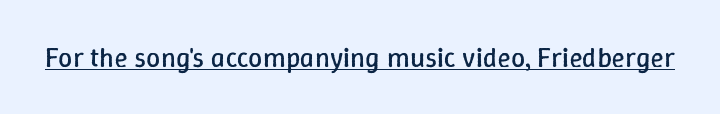
The image shows 28 px regular-weight type, upright; set normal letter spacing, underlined; low stroke contrast and a medium x-height.
